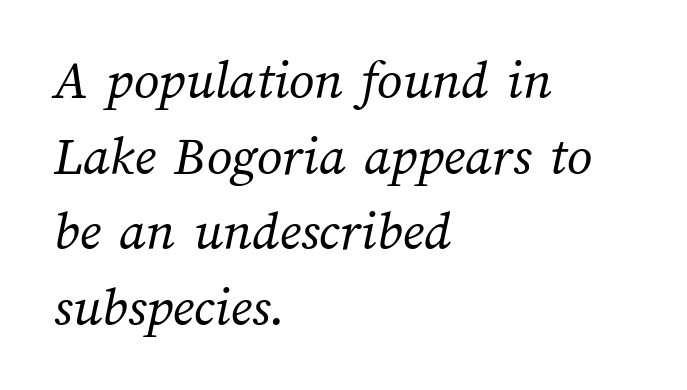
Q: Is the text bold? A: No.
Q: Is the text underlined? A: No.
Q: How is the paragraph aligned? A: Left-aligned.
Q: Is the spacing between letters normal or unusually wide? A: Normal.
Q: Is the spacing between lines tight, normal or loose? A: Normal.
Q: Width (condensed, normal, or wide)? A: Normal.
Q: Stroke contrast? A: Medium.
Q: x-height? A: Medium.
Q: Monospaced? A: No.
